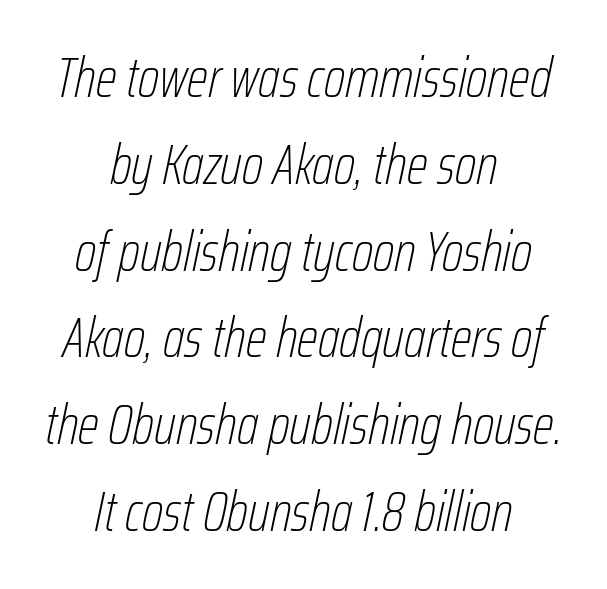
The image shows 56 px thin, condensed type, italic (leaning right); set centered, normal line spacing (1.55x), normal letter spacing, not underlined; low stroke contrast and a medium x-height.
